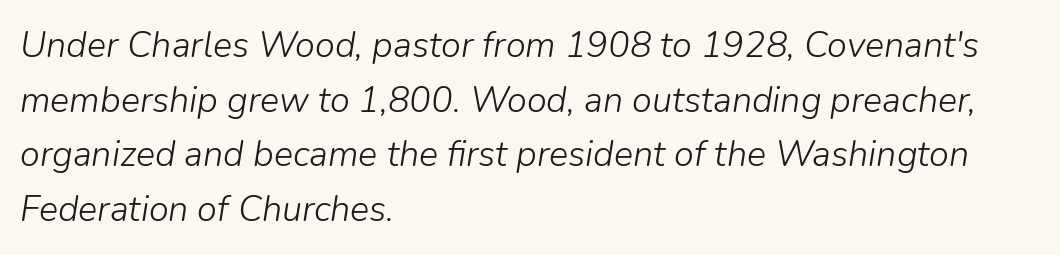
{"italic": "yes", "lean": "right", "slant_degrees": 9, "bold": "no", "weight": "light", "width": "normal", "stroke_contrast": "low", "x_height": "medium", "monospaced": "no", "underline": "no", "align": "left", "line_spacing": "normal", "line_spacing_ratio": 1.52, "letter_spacing": "normal", "letter_spacing_em": 0.0, "glyph_px": 36}
